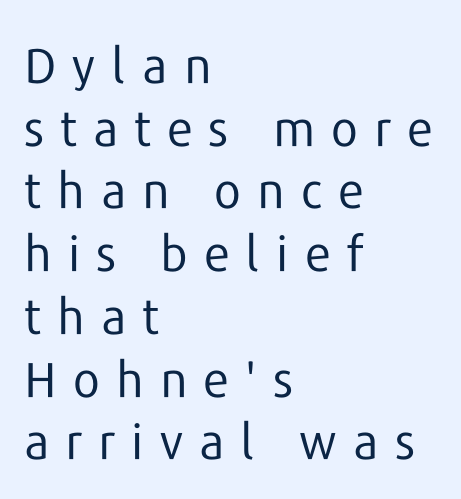
Q: Is the text bold? A: No.
Q: Is the text italic (slanted)? A: No, it is upright.
Q: Is the typeface a serif or a sans-serif typeface? A: Sans-serif.
Q: Is the text underlined? A: No.
Q: How is the paragraph aligned? A: Left-aligned.
Q: Is the spacing between letters normal or unusually wide? A: Unusually wide.
Q: Is the spacing between lines tight, normal or loose? A: Normal.
Q: Width (condensed, normal, or wide)? A: Normal.
Q: Stroke contrast? A: Low.
Q: x-height? A: Medium.
Q: Monospaced? A: No.
